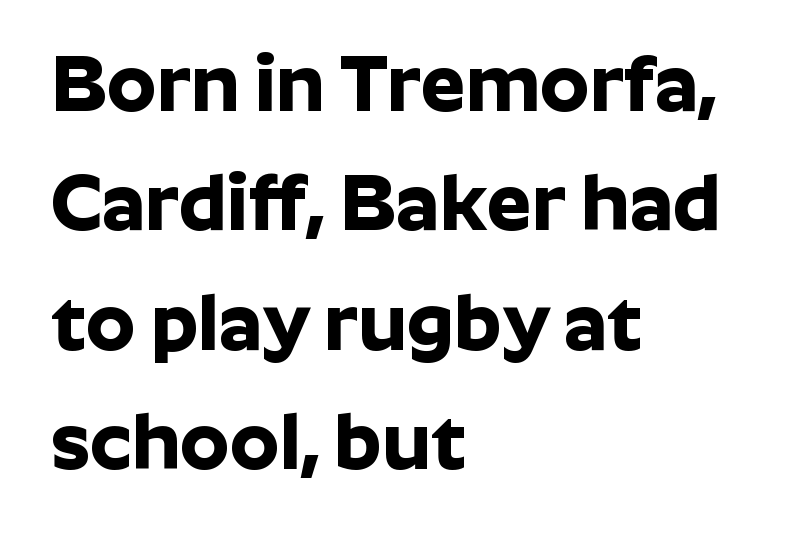
{"serif": "no", "italic": "no", "bold": "yes", "weight": "bold", "width": "normal", "stroke_contrast": "low", "x_height": "medium", "monospaced": "no", "underline": "no", "align": "left", "line_spacing": "normal", "line_spacing_ratio": 1.51, "letter_spacing": "normal", "letter_spacing_em": 0.0, "glyph_px": 79}
